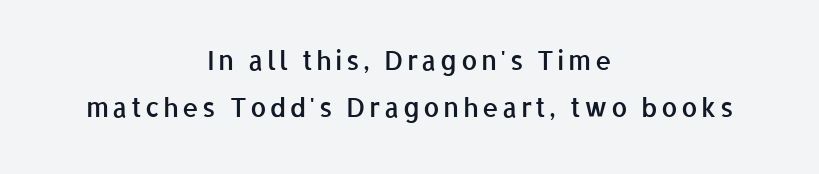
{"italic": "no", "bold": "semi", "underline": "no", "align": "center", "line_spacing_ratio": 1.8, "glyph_px": 26}
